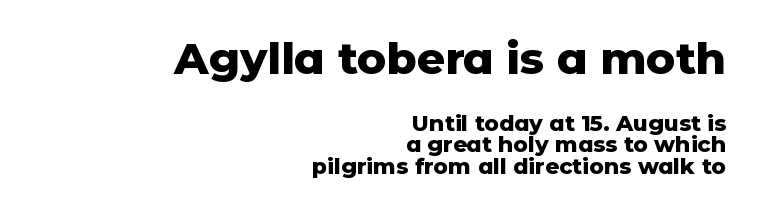
A bare baseline throughout the passage. Style check: upright. This rendering uses right alignment, leaving the left contour irregular. Stroke terminals: plain, sans-serif. Note the varied advance widths — an 'i' is clearly narrower than an 'm'.
